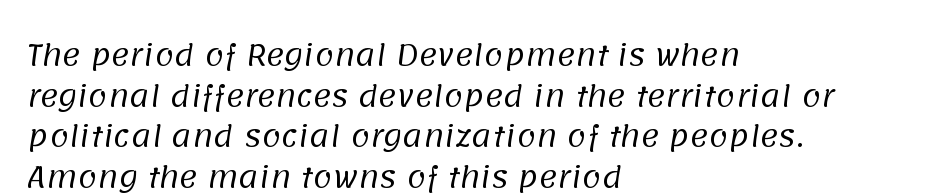
Q: Is the text bold? A: No.
Q: Is the typeface a serif or a sans-serif typeface? A: Sans-serif.
Q: Is the text underlined? A: No.
Q: How is the paragraph aligned? A: Left-aligned.
Q: Is the spacing between letters normal or unusually wide? A: Normal.
Q: Is the spacing between lines tight, normal or loose? A: Normal.
Q: Width (condensed, normal, or wide)? A: Normal.
Q: Stroke contrast? A: Low.
Q: x-height? A: Large.
Q: Monospaced? A: No.
